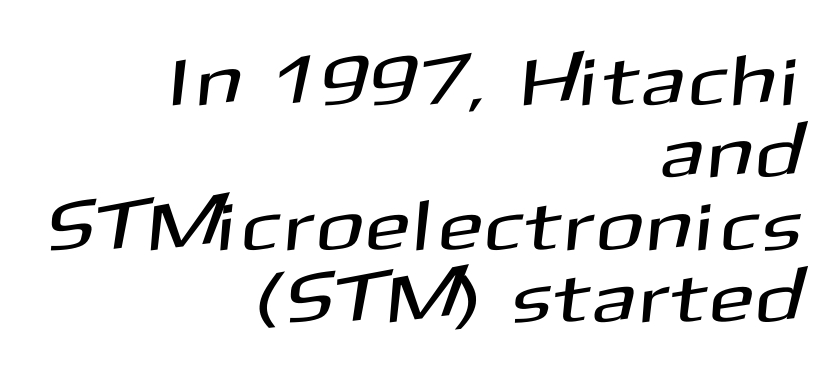
The image shows 71 px sans-serif type; set right-aligned, tight line spacing (1.02x), not underlined; medium stroke contrast and a medium x-height.
